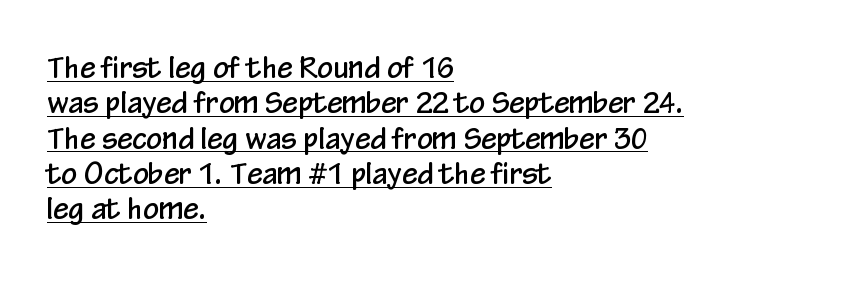
The image shows 28 px condensed sans-serif type, upright; set left-aligned, normal line spacing (1.26x), normal letter spacing, underlined; low stroke contrast and a medium x-height.
